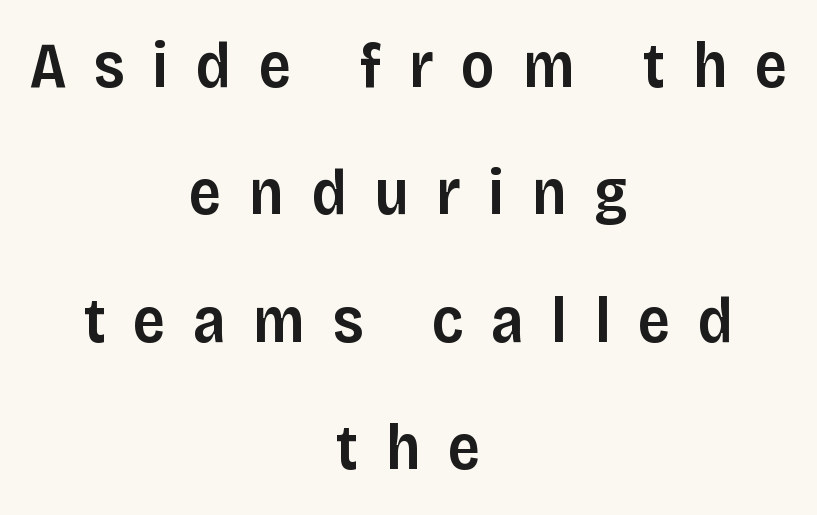
{"serif": "no", "italic": "no", "bold": "semi", "weight": "semibold", "width": "normal", "stroke_contrast": "low", "x_height": "large", "monospaced": "no", "underline": "no", "align": "center", "line_spacing": "loose", "line_spacing_ratio": 1.99, "letter_spacing": "wide", "letter_spacing_em": 0.43, "glyph_px": 64}
